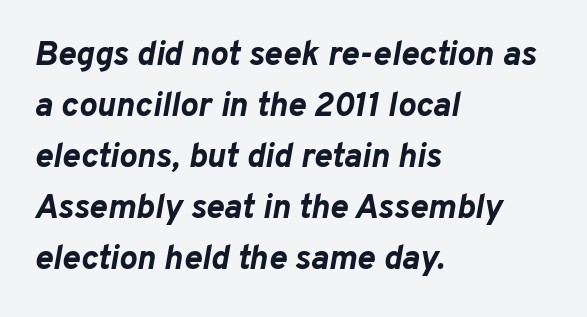
Q: Is the text bold? A: Yes.
Q: Is the text italic (slanted)? A: Yes, it leans right by about 10 degrees.
Q: Is the text underlined? A: No.
Q: How is the paragraph aligned? A: Left-aligned.
Q: Is the spacing between letters normal or unusually wide? A: Normal.
Q: Is the spacing between lines tight, normal or loose? A: Normal.
Q: Width (condensed, normal, or wide)? A: Normal.
Q: Stroke contrast? A: Low.
Q: x-height? A: Medium.
Q: Monospaced? A: No.
